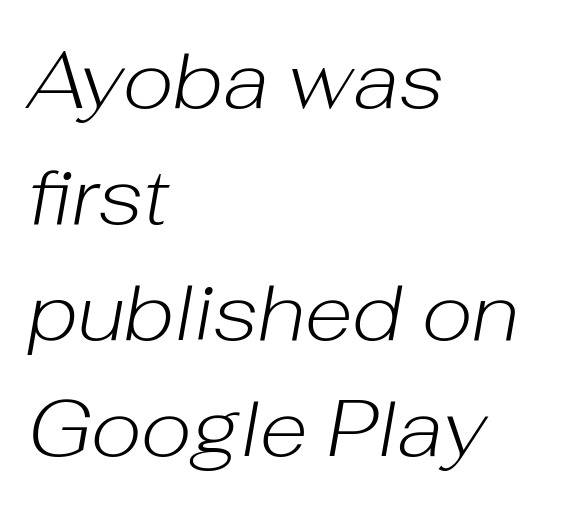
The image shows 79 px light type, italic (leaning right); set left-aligned, normal line spacing (1.47x), normal letter spacing, not underlined; low stroke contrast and a medium x-height.
